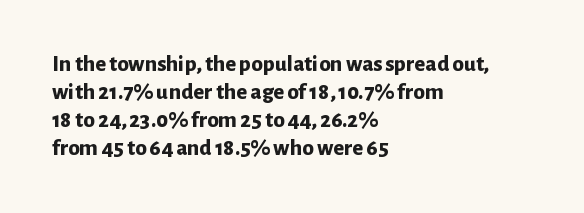
Look at the stroke-to-counter ratio: heavy, a bold. Ordinary non-slanted type is in use. The baseline area is clear. The setting favours the left margin, as ordinary paragraphs usually do. Look at the tracking — it's just the regular setting, nothing added.
